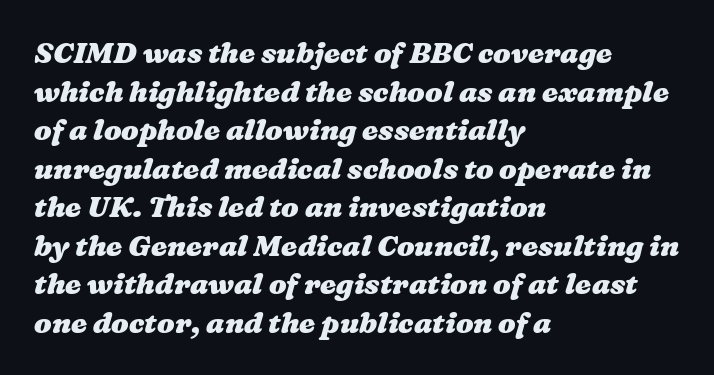
{"bold": "yes", "weight": "heavy", "width": "wide", "stroke_contrast": "medium", "x_height": "medium", "monospaced": "no", "underline": "no", "align": "left", "line_spacing": "normal", "line_spacing_ratio": 1.33, "letter_spacing": "normal", "letter_spacing_em": 0.0, "glyph_px": 29}
